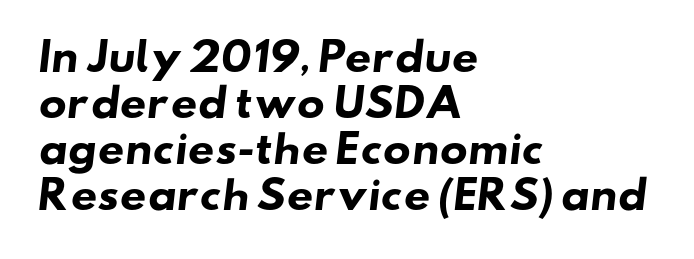
{"serif": "no", "bold": "yes", "weight": "heavy", "width": "wide", "stroke_contrast": "low", "x_height": "small", "monospaced": "no", "underline": "no", "align": "left", "line_spacing_ratio": 1.24, "letter_spacing": "normal", "letter_spacing_em": 0.0, "glyph_px": 37}
